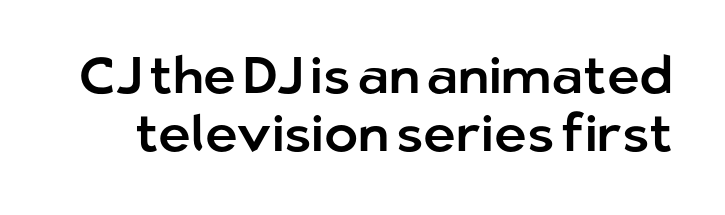
The image shows 51 px sans-serif type, upright; set tight line spacing (1.14x), normal letter spacing, not underlined; low stroke contrast and a medium x-height.
